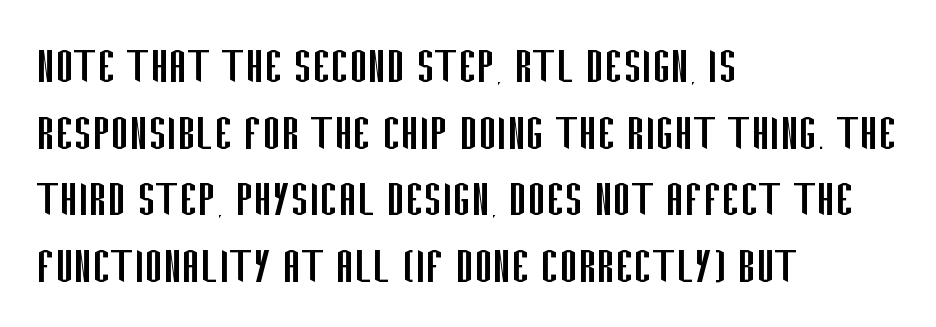
{"serif": "no", "italic": "no", "bold": "no", "weight": "regular", "width": "condensed", "stroke_contrast": "low", "x_height": "large", "monospaced": "no", "underline": "no", "align": "left", "line_spacing_ratio": 1.21, "letter_spacing": "normal", "letter_spacing_em": 0.0, "glyph_px": 55}
